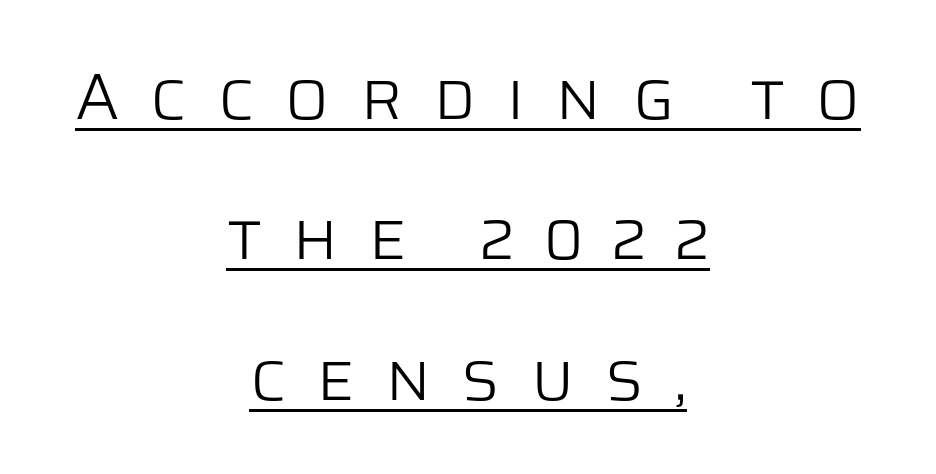
Q: Is the text bold? A: No.
Q: Is the text italic (slanted)? A: No, it is upright.
Q: Is the typeface a serif or a sans-serif typeface? A: Sans-serif.
Q: Is the text underlined? A: Yes.
Q: How is the paragraph aligned? A: Centered.
Q: Is the spacing between letters normal or unusually wide? A: Unusually wide.
Q: Is the spacing between lines tight, normal or loose? A: Loose.
Q: Width (condensed, normal, or wide)? A: Normal.
Q: Stroke contrast? A: Low.
Q: x-height? A: Large.
Q: Monospaced? A: No.
